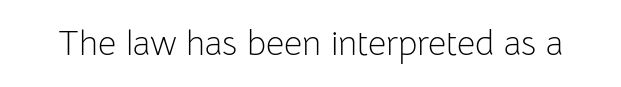
{"serif": "no", "italic": "no", "bold": "no", "weight": "light", "width": "normal", "stroke_contrast": "low", "x_height": "medium", "monospaced": "no", "underline": "no", "letter_spacing": "normal", "letter_spacing_em": 0.0, "glyph_px": 35}
